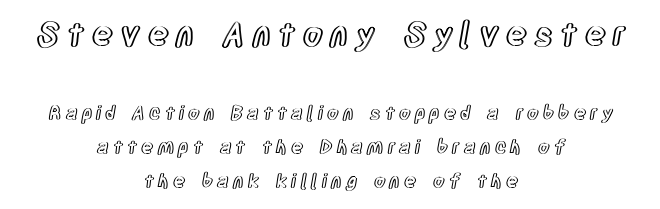
Caption: upper text group enlarged, lower text group reduced. Rule under the text: the space is simply empty. Here the designer chose a conventional face with non-uniform glyph widths.
